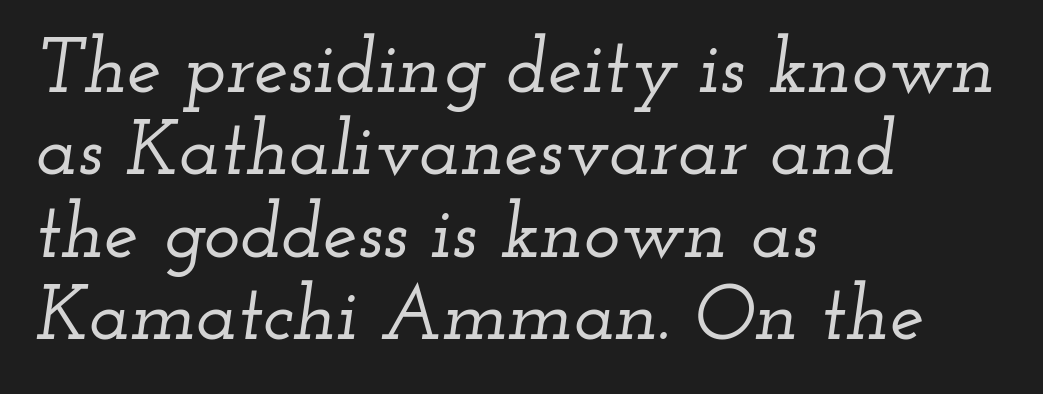
{"serif": "yes", "italic": "yes", "lean": "right", "slant_degrees": 12, "width": "wide", "stroke_contrast": "low", "x_height": "small", "monospaced": "no", "underline": "no", "align": "left", "line_spacing": "tight", "line_spacing_ratio": 1.07, "letter_spacing": "normal", "letter_spacing_em": 0.0, "glyph_px": 77}
